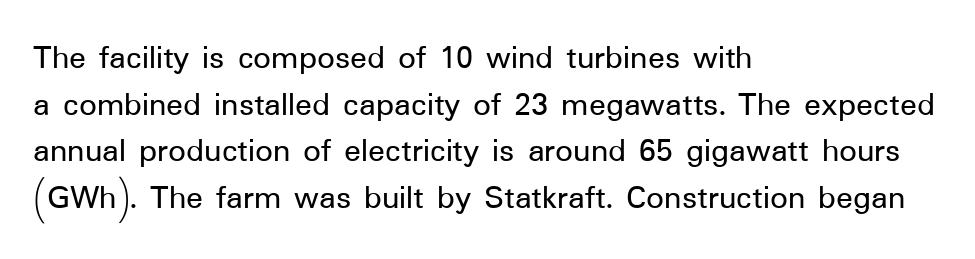
Q: Is the text italic (slanted)? A: No, it is upright.
Q: Is the typeface a serif or a sans-serif typeface? A: Sans-serif.
Q: Is the text underlined? A: No.
Q: How is the paragraph aligned? A: Left-aligned.
Q: Is the spacing between letters normal or unusually wide? A: Normal.
Q: Is the spacing between lines tight, normal or loose? A: Normal.
Q: Width (condensed, normal, or wide)? A: Normal.
Q: Stroke contrast? A: Low.
Q: x-height? A: Medium.
Q: Monospaced? A: No.
